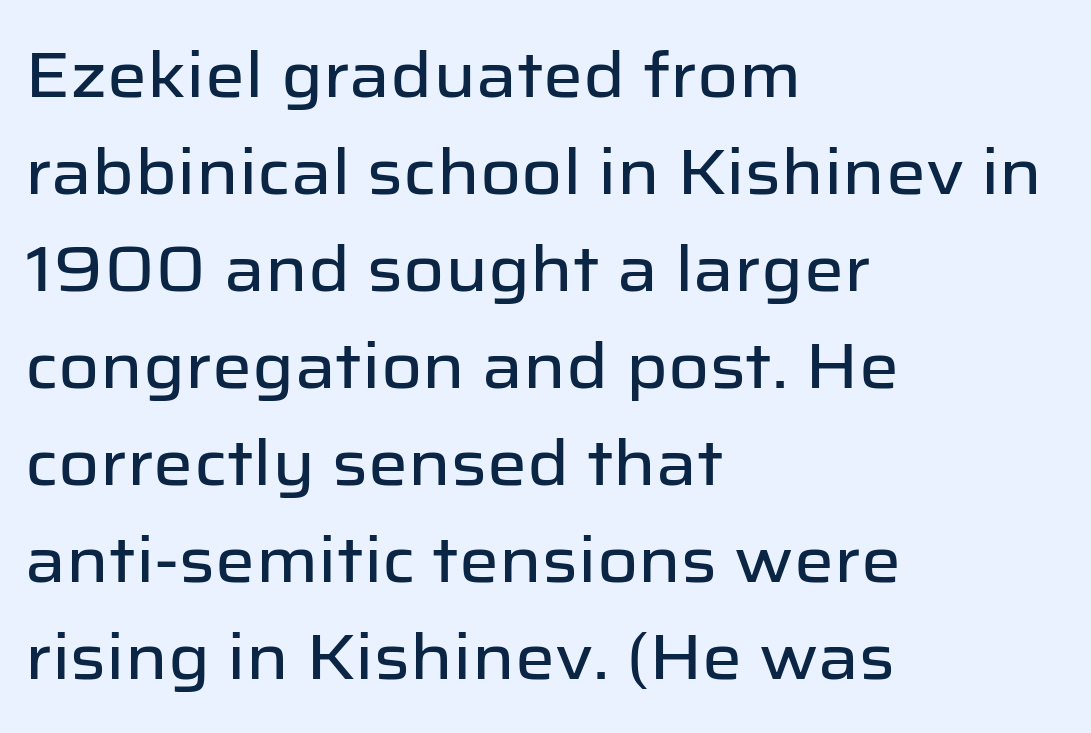
{"serif": "no", "italic": "no", "width": "normal", "stroke_contrast": "low", "x_height": "medium", "monospaced": "no", "underline": "no", "align": "left", "line_spacing": "normal", "line_spacing_ratio": 1.54, "letter_spacing": "normal", "letter_spacing_em": 0.0, "glyph_px": 63}
